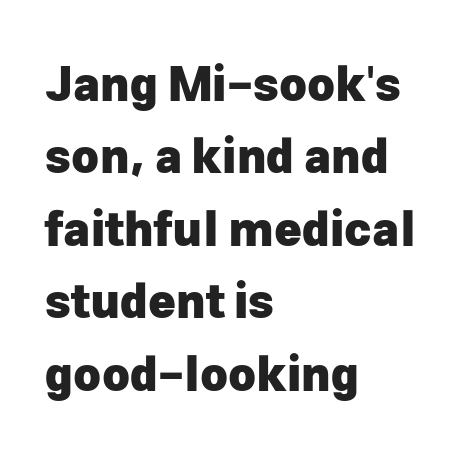
{"serif": "no", "italic": "no", "bold": "yes", "weight": "heavy", "width": "normal", "stroke_contrast": "low", "x_height": "medium", "monospaced": "no", "underline": "no", "align": "left", "line_spacing": "normal", "line_spacing_ratio": 1.54, "letter_spacing": "normal", "letter_spacing_em": 0.0, "glyph_px": 47}
